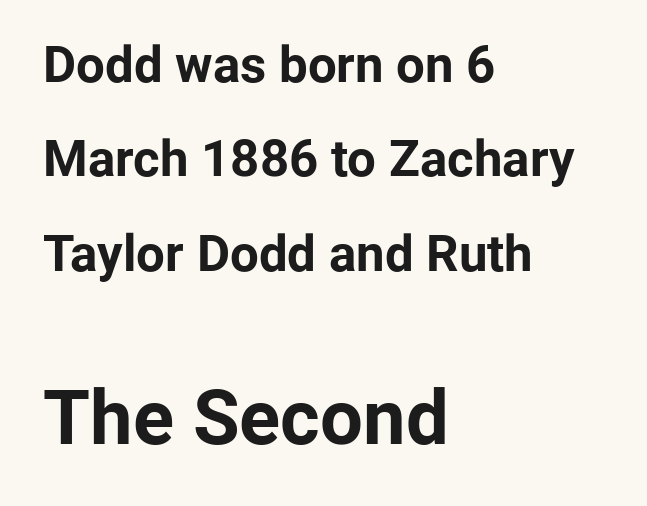
Caption: multi-line text, flush left, ragged right. These lines are rendered in a variable-pitch font. No extra tracking has been applied to these lines. Weight: bold. You can tell it's not italic because the verticals are truly vertical. The second block has been scaled up relative to the first.
